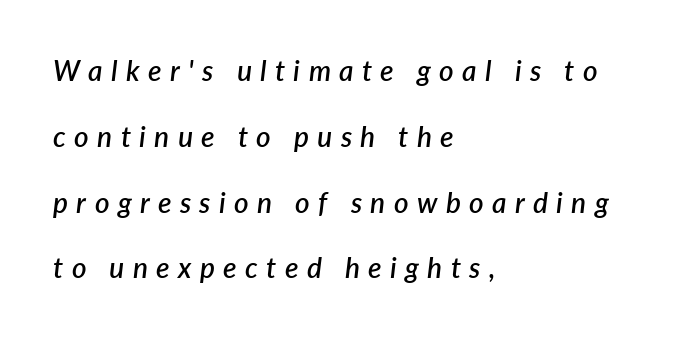
{"italic": "yes", "lean": "right", "slant_degrees": 7, "bold": "semi", "weight": "semibold", "width": "normal", "stroke_contrast": "low", "x_height": "medium", "monospaced": "no", "underline": "no", "align": "left", "line_spacing": "loose", "line_spacing_ratio": 2.35, "letter_spacing": "wide", "letter_spacing_em": 0.3, "glyph_px": 28}
